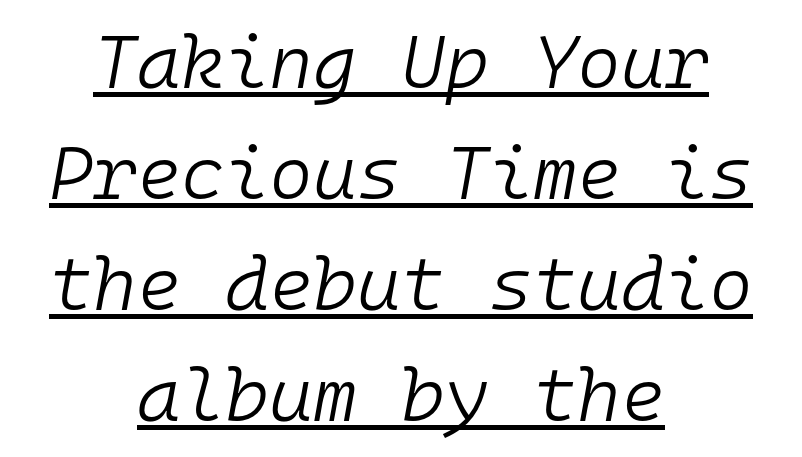
Posture: slanted. Spacing verdict: monospaced, one width for all characters. Quick note: underline on. Normally led — the rows are evenly, conventionally spaced. Bold? No — there's no thickening of the strokes. Leftover space on each line is divided equally before and after the words.
